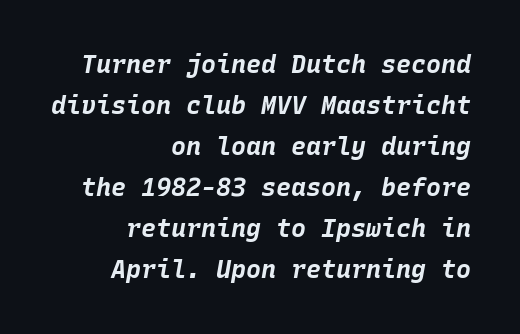
{"italic": "yes", "lean": "right", "slant_degrees": 10, "bold": "yes", "underline": "no", "align": "right", "line_spacing": "normal", "line_spacing_ratio": 1.64, "letter_spacing": "normal", "letter_spacing_em": 0.0, "glyph_px": 25}
